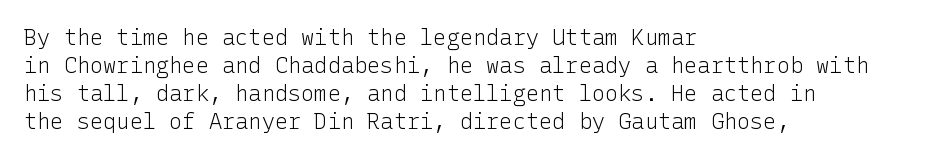
The image shows 22 px text type, upright; set left-aligned, normal line spacing (1.27x), normal letter spacing, not underlined.
